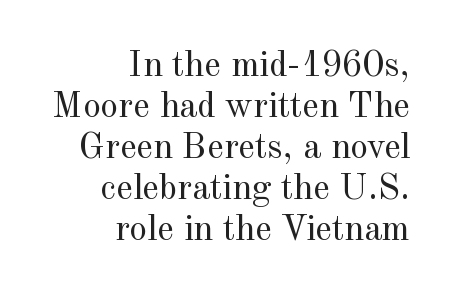
Small tapered or slab feet sit at the stroke ends, so this counts as serif. A flush-right, rag-left setting is used for this passage. Vertical stems look standard width or narrower in stroke. Between one letter and the next there's only the usual sliver of space.
